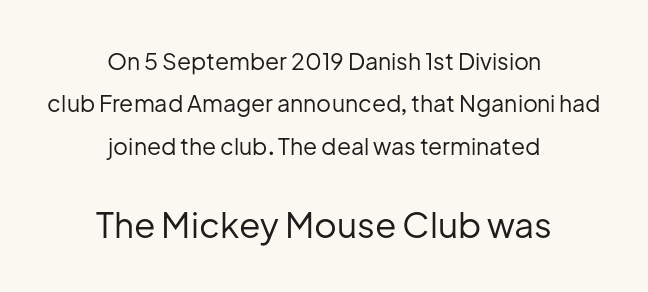
Q: Is the text bold? A: No.
Q: Is the text italic (slanted)? A: No, it is upright.
Q: Is the typeface a serif or a sans-serif typeface? A: Sans-serif.
Q: Is the text underlined? A: No.
Q: How is the paragraph aligned? A: Centered.
Q: Is the spacing between letters normal or unusually wide? A: Normal.
Q: Which block of text is set in a larger size, the first (top) or the second (bottom)? A: The second (bottom) one.
Q: Width (condensed, normal, or wide)? A: Normal.
Q: Stroke contrast? A: Low.
Q: x-height? A: Medium.
Q: Monospaced? A: No.
